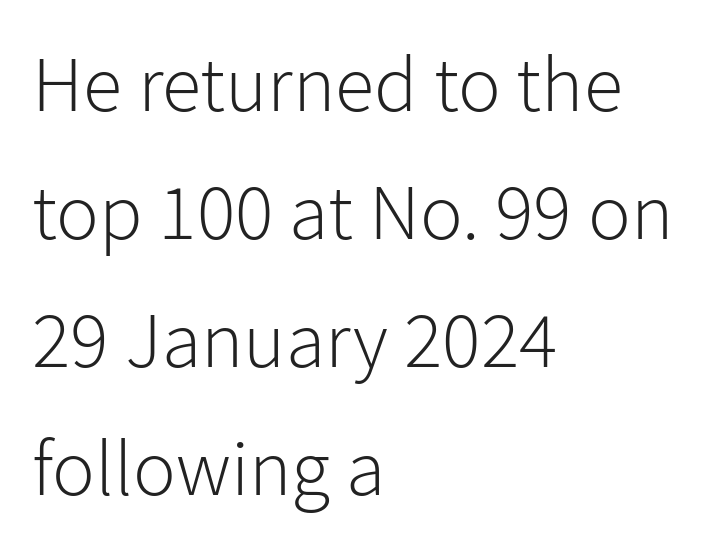
Descenders are the only things crossing below the line. Each letter keeps its own natural width here, so spacing adapts to shape. A roman cut, with each character standing at attention. The strokes carry an ordinary text weight at most.
